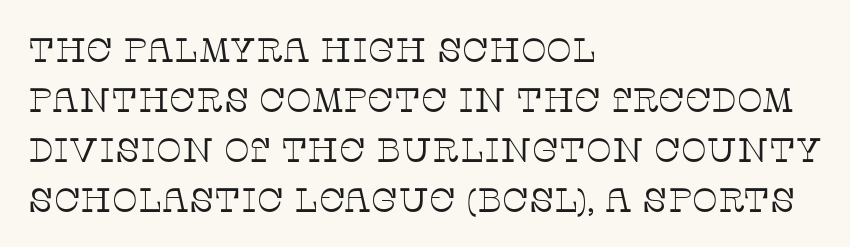
The strip under each line holds only bare page. If you drew a line through each stem, it would be perfectly vertical. Tracking value appears to be zero — textbook default spacing. One-word summary of the alignment: left. Is this a heavy cut? Hardly; it is regular or lighter. Reading down the column, the eye jumps a familiar distance to each next line.
